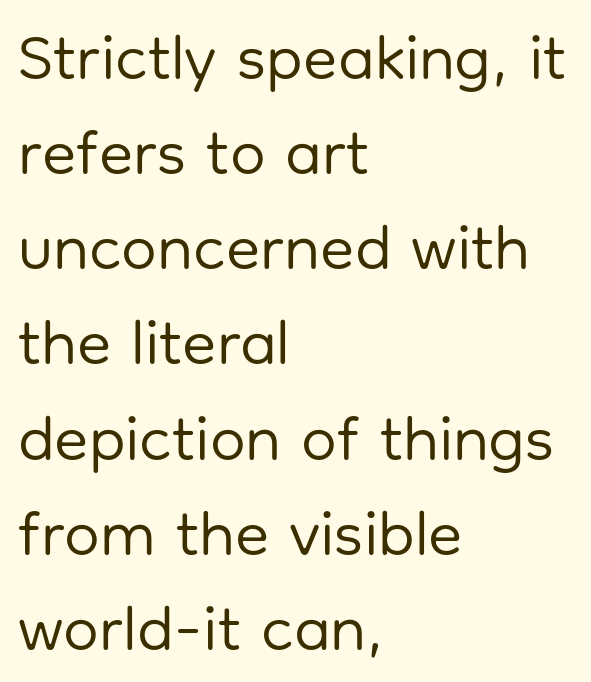
Q: Is the text bold? A: No.
Q: Is the text italic (slanted)? A: No, it is upright.
Q: Is the typeface a serif or a sans-serif typeface? A: Sans-serif.
Q: Is the text underlined? A: No.
Q: How is the paragraph aligned? A: Left-aligned.
Q: Is the spacing between letters normal or unusually wide? A: Normal.
Q: Is the spacing between lines tight, normal or loose? A: Normal.
Q: Width (condensed, normal, or wide)? A: Normal.
Q: Stroke contrast? A: Low.
Q: x-height? A: Medium.
Q: Monospaced? A: No.
